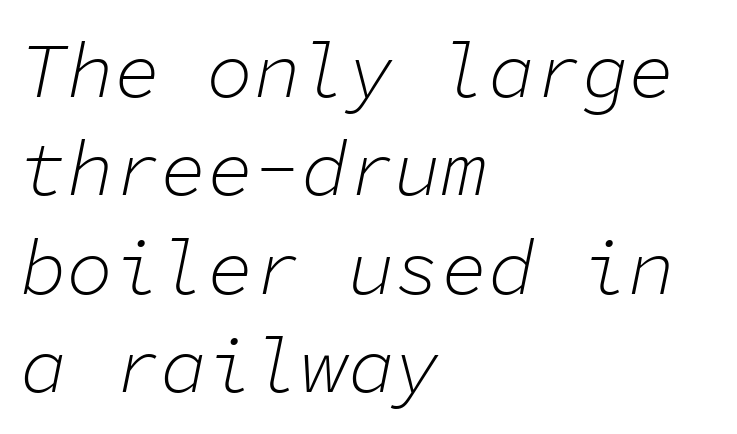
Q: Is the text bold? A: No.
Q: Is the text italic (slanted)? A: Yes, it leans right by about 11 degrees.
Q: Is the text underlined? A: No.
Q: How is the paragraph aligned? A: Left-aligned.
Q: Is the spacing between letters normal or unusually wide? A: Normal.
Q: Is the spacing between lines tight, normal or loose? A: Normal.
Q: Width (condensed, normal, or wide)? A: Normal.
Q: Stroke contrast? A: Low.
Q: x-height? A: Medium.
Q: Monospaced? A: Yes.
